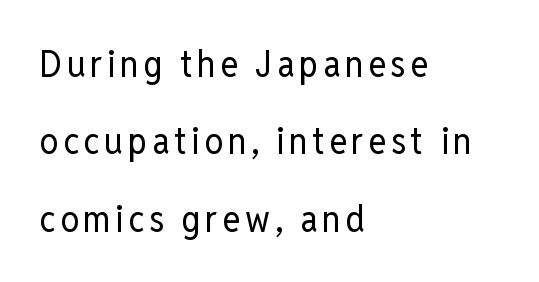
The image shows 37 px regular-weight, condensed sans-serif type, upright; set left-aligned, loose line spacing (2.09x), not underlined; low stroke contrast and a medium x-height.
